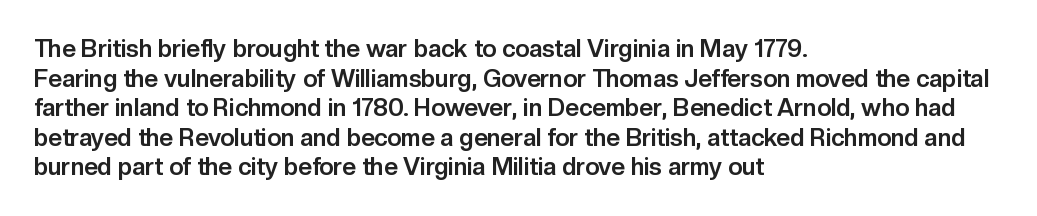
{"italic": "no", "bold": "yes", "underline": "no", "align": "left", "line_spacing_ratio": 1.23, "letter_spacing": "normal", "letter_spacing_em": 0.0, "glyph_px": 24}
